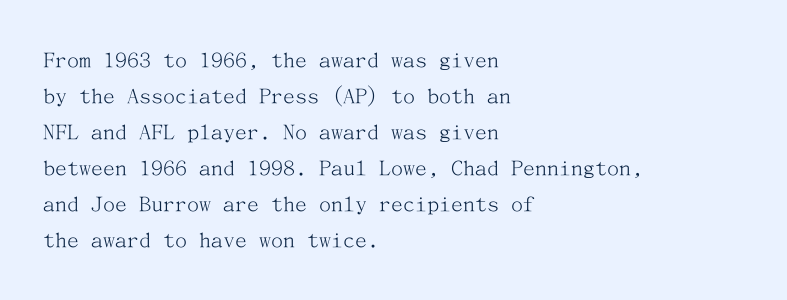
There is no visible air inserted between adjacent glyphs. The rendering anchors every line to the left-hand side. Counters stay open thanks to moderate or lighter strokes. Is there much room between lines? A standard amount, neither cramped nor airy. Type without underlining.
